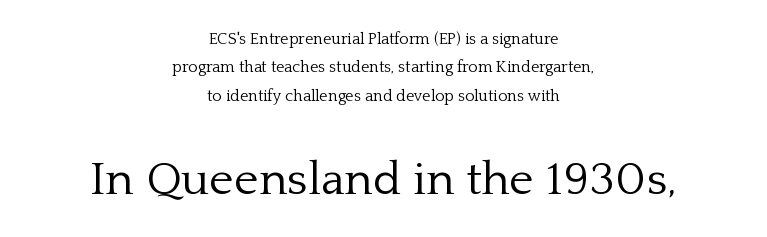
The rendering keeps characters at their native spacing. A typesetter would mark this as roman, not italic. Visually, the bottom section dominates because its glyphs are scaled up. Notice how the passage keeps no hard edge, just a central spine.
